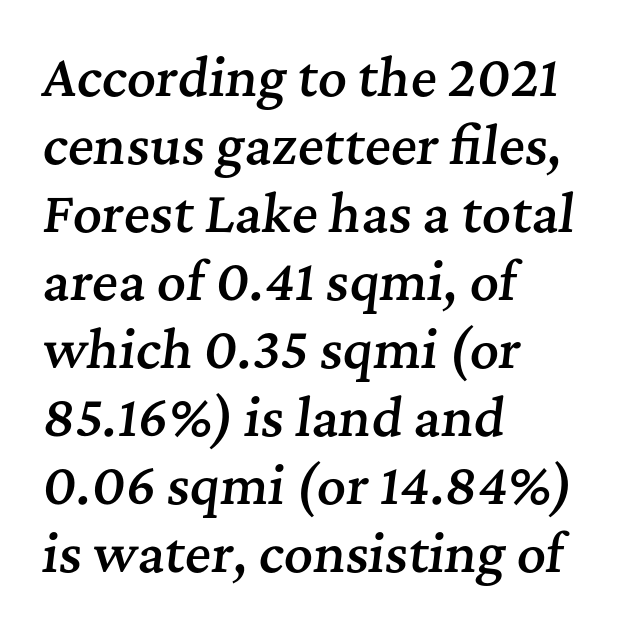
The image shows 50 px semibold serif type, italic (leaning right); set left-aligned, normal line spacing (1.36x), normal letter spacing, not underlined; medium stroke contrast and a medium x-height.
